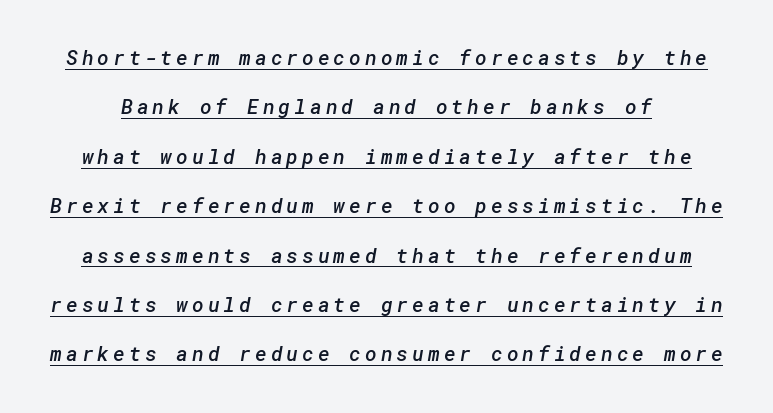
Q: Is the text bold? A: Semi-bold.
Q: Is the text underlined? A: Yes.
Q: Is the spacing between letters normal or unusually wide? A: Unusually wide.
Q: Is the spacing between lines tight, normal or loose? A: Loose.
